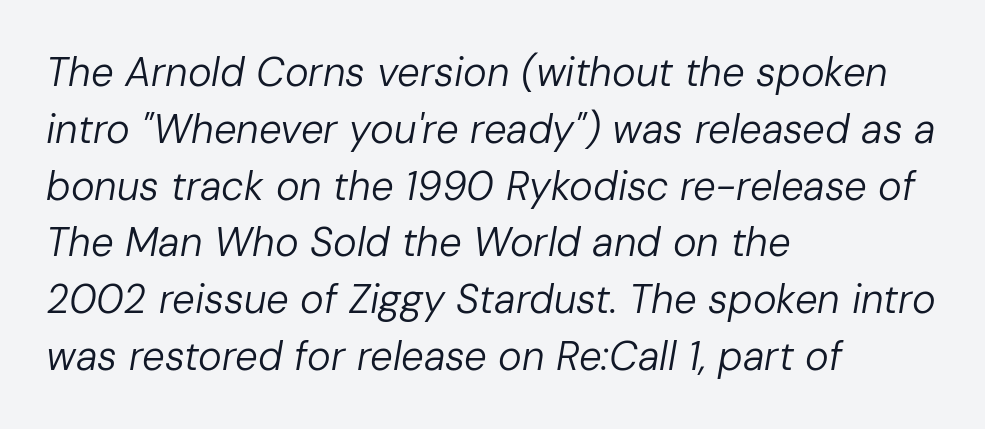
{"italic": "yes", "lean": "right", "slant_degrees": 10, "bold": "no", "weight": "regular", "width": "normal", "stroke_contrast": "low", "x_height": "medium", "monospaced": "no", "underline": "no", "align": "left", "line_spacing": "normal", "line_spacing_ratio": 1.42, "letter_spacing": "normal", "letter_spacing_em": 0.0, "glyph_px": 40}
